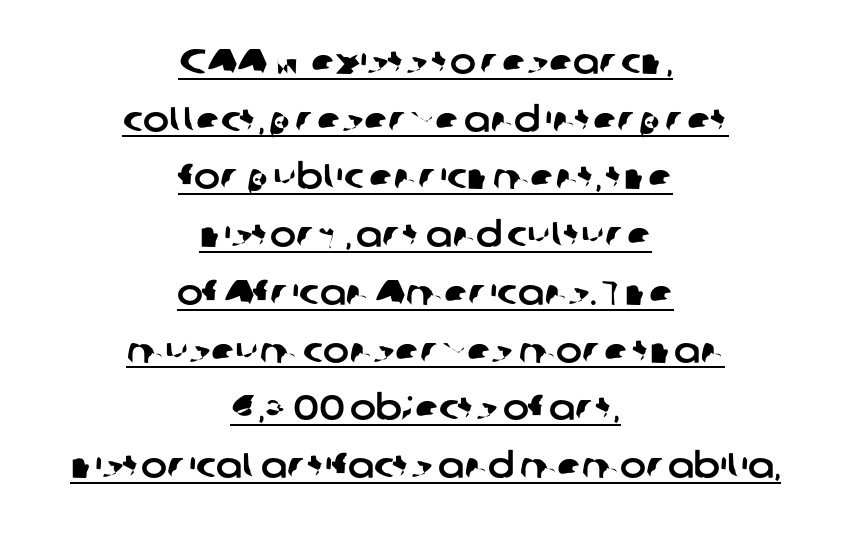
Q: Is the typeface a serif or a sans-serif typeface? A: Sans-serif.
Q: Is the text underlined? A: Yes.
Q: How is the paragraph aligned? A: Centered.
Q: Is the spacing between letters normal or unusually wide? A: Normal.
Q: Is the spacing between lines tight, normal or loose? A: Normal.
Q: Width (condensed, normal, or wide)? A: Normal.
Q: Stroke contrast? A: Low.
Q: x-height? A: Medium.
Q: Monospaced? A: No.
